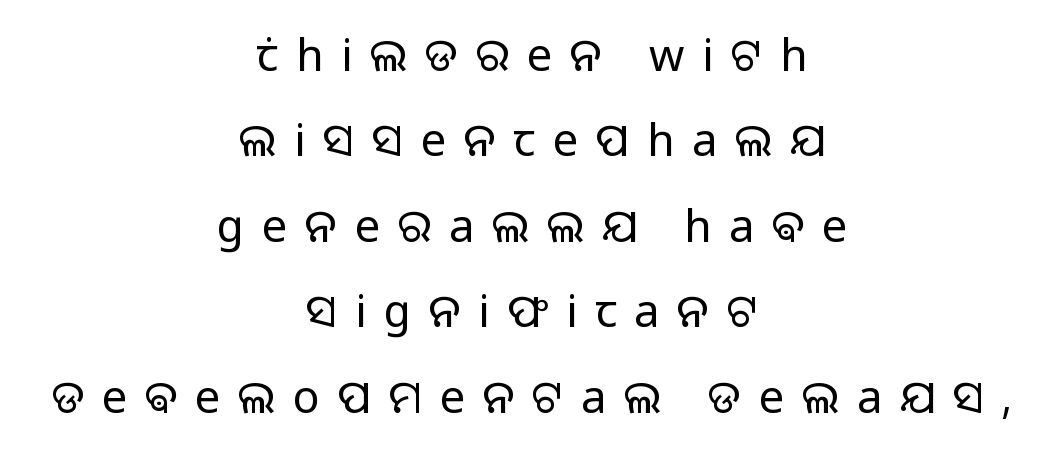
The image shows 45 px light sans-serif type, upright; set centered, loose line spacing (1.9x), unusually wide letter spacing (+0.39 em), not underlined; low stroke contrast and a medium x-height.
